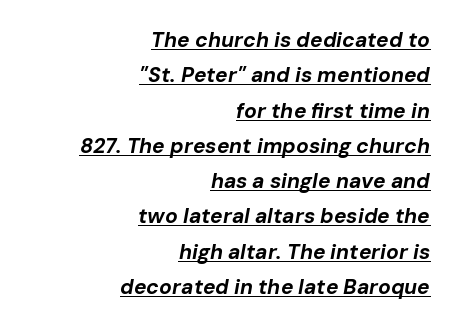
Q: Is the text bold? A: Yes.
Q: Is the text italic (slanted)? A: Yes, it leans right by about 10 degrees.
Q: Is the text underlined? A: Yes.
Q: How is the paragraph aligned? A: Right-aligned.
Q: Is the spacing between letters normal or unusually wide? A: Normal.
Q: Is the spacing between lines tight, normal or loose? A: Normal.
